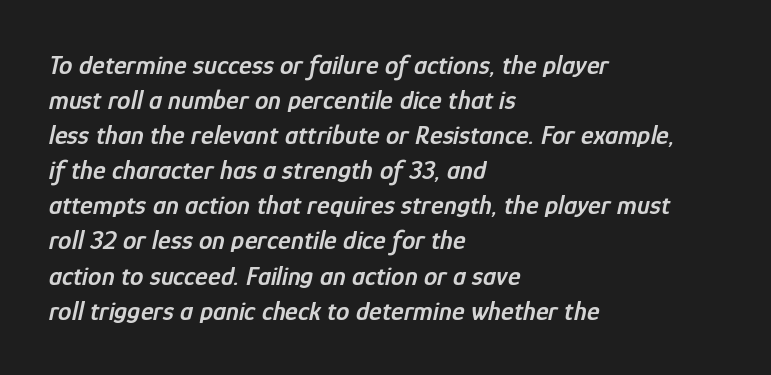
There is no visible air inserted between adjacent glyphs. Compared with ordinary roman type, these characters are visibly tilted. One glance says typical: line gaps are just what's usual. The space directly below the letters is spotless.
